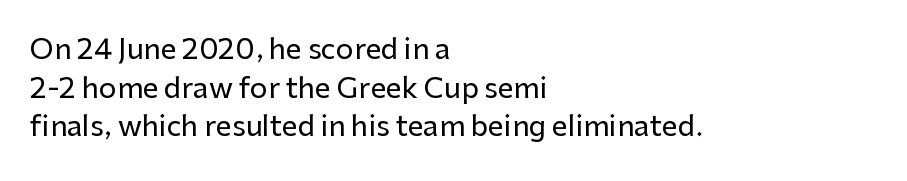
The image shows 28 px sans-serif type, upright; set left-aligned, normal line spacing (1.38x), normal letter spacing, not underlined; low stroke contrast and a medium x-height.
